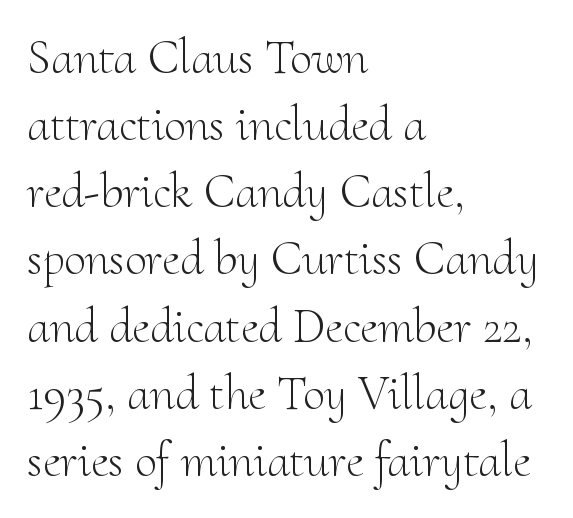
Q: Is the text bold? A: No.
Q: Is the text italic (slanted)? A: No, it is upright.
Q: Is the typeface a serif or a sans-serif typeface? A: Serif.
Q: Is the text underlined? A: No.
Q: How is the paragraph aligned? A: Left-aligned.
Q: Is the spacing between letters normal or unusually wide? A: Normal.
Q: Is the spacing between lines tight, normal or loose? A: Normal.
Q: Width (condensed, normal, or wide)? A: Normal.
Q: Stroke contrast? A: Medium.
Q: x-height? A: Small.
Q: Monospaced? A: No.
